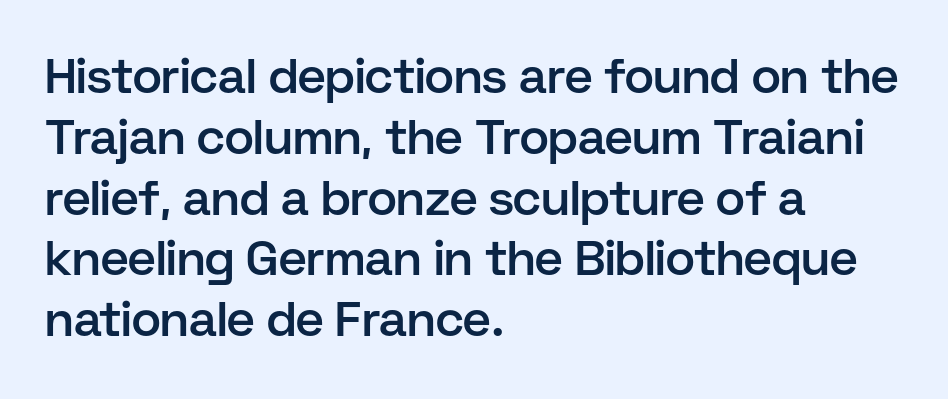
Q: Is the text bold? A: Semi-bold.
Q: Is the text italic (slanted)? A: No, it is upright.
Q: Is the typeface a serif or a sans-serif typeface? A: Sans-serif.
Q: Is the text underlined? A: No.
Q: How is the paragraph aligned? A: Left-aligned.
Q: Is the spacing between letters normal or unusually wide? A: Normal.
Q: Width (condensed, normal, or wide)? A: Normal.
Q: Stroke contrast? A: Low.
Q: x-height? A: Medium.
Q: Monospaced? A: No.
